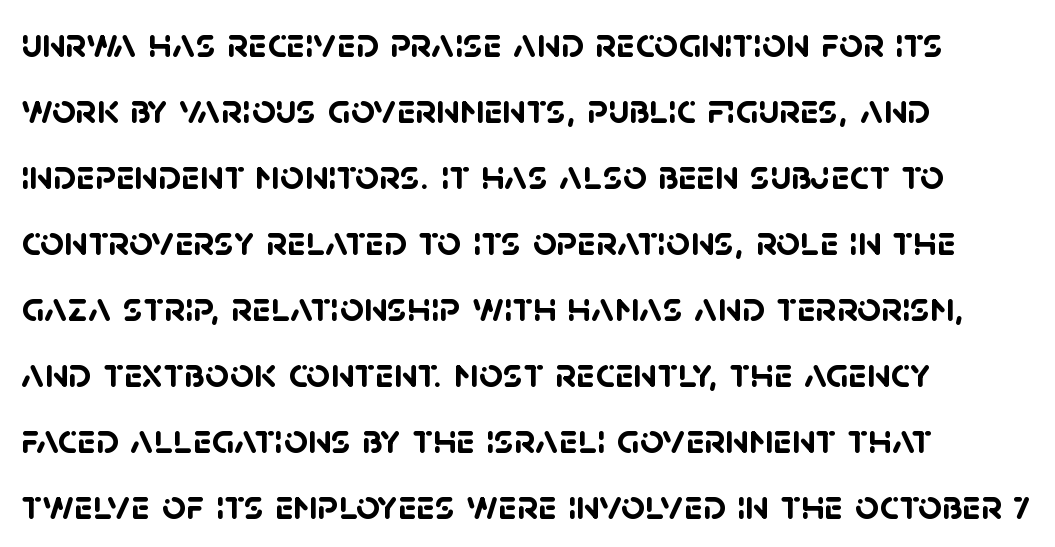
Q: Is the text bold? A: Yes.
Q: Is the typeface a serif or a sans-serif typeface? A: Sans-serif.
Q: Is the text underlined? A: No.
Q: How is the paragraph aligned? A: Left-aligned.
Q: Is the spacing between letters normal or unusually wide? A: Normal.
Q: Is the spacing between lines tight, normal or loose? A: Normal.
Q: Width (condensed, normal, or wide)? A: Normal.
Q: Stroke contrast? A: Low.
Q: x-height? A: Large.
Q: Monospaced? A: No.
